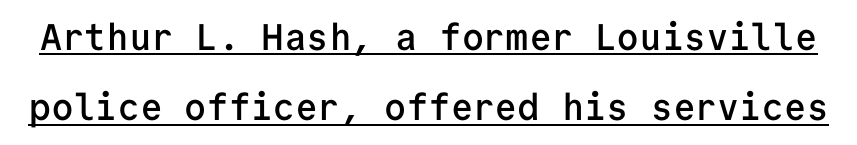
This rendering employs a face without finishing strokes, i.e., a sans-serif. Looks like someone drew a line under every word here. Is this a fixed-width face? Yes — each glyph sits in an identical cell. Compared with typical body copy, the letter spacing here is the same.
